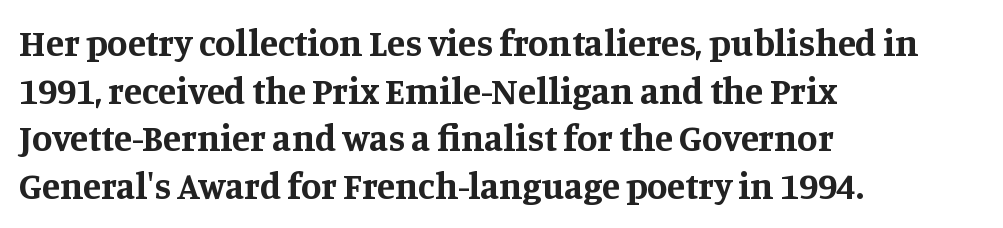
The image shows 37 px bold serif type, upright; set left-aligned, normal line spacing (1.29x), normal letter spacing, not underlined; medium stroke contrast and a large x-height.
